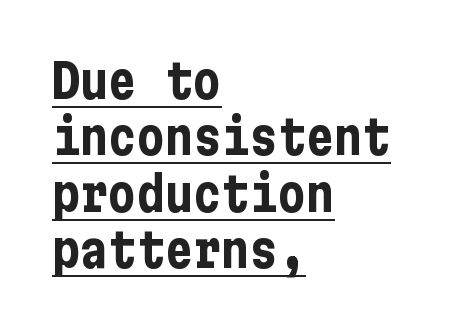
{"serif": "no", "italic": "no", "bold": "yes", "weight": "bold", "width": "condensed", "stroke_contrast": "low", "x_height": "medium", "underline": "yes", "align": "left", "line_spacing_ratio": 1.2, "letter_spacing": "normal", "letter_spacing_em": 0.0, "glyph_px": 47}
